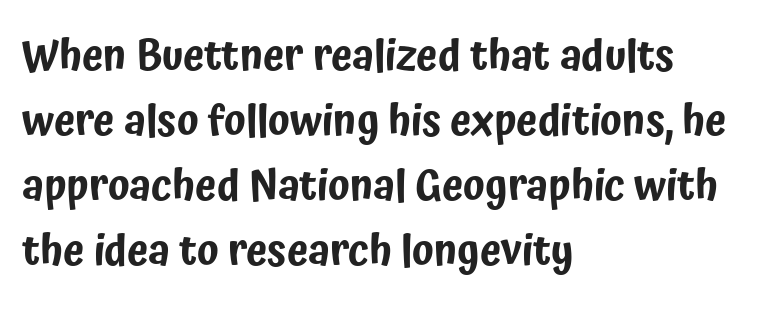
Q: Is the text italic (slanted)? A: No, it is upright.
Q: Is the typeface a serif or a sans-serif typeface? A: Sans-serif.
Q: Is the text underlined? A: No.
Q: How is the paragraph aligned? A: Left-aligned.
Q: Is the spacing between letters normal or unusually wide? A: Normal.
Q: Is the spacing between lines tight, normal or loose? A: Normal.
Q: Width (condensed, normal, or wide)? A: Condensed.
Q: Stroke contrast? A: Low.
Q: x-height? A: Medium.
Q: Monospaced? A: No.
